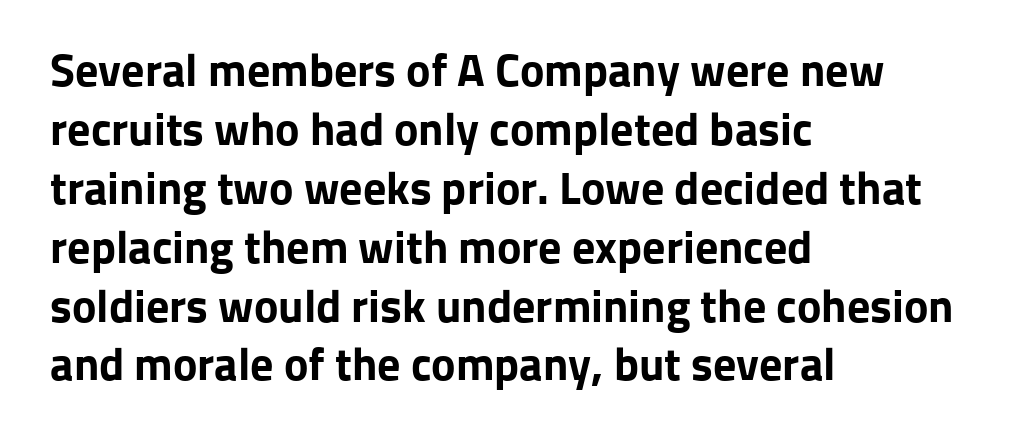
Q: Is the text bold? A: Yes.
Q: Is the text italic (slanted)? A: No, it is upright.
Q: Is the typeface a serif or a sans-serif typeface? A: Sans-serif.
Q: Is the text underlined? A: No.
Q: How is the paragraph aligned? A: Left-aligned.
Q: Is the spacing between letters normal or unusually wide? A: Normal.
Q: Is the spacing between lines tight, normal or loose? A: Normal.
Q: Width (condensed, normal, or wide)? A: Normal.
Q: Stroke contrast? A: Low.
Q: x-height? A: Medium.
Q: Monospaced? A: No.
